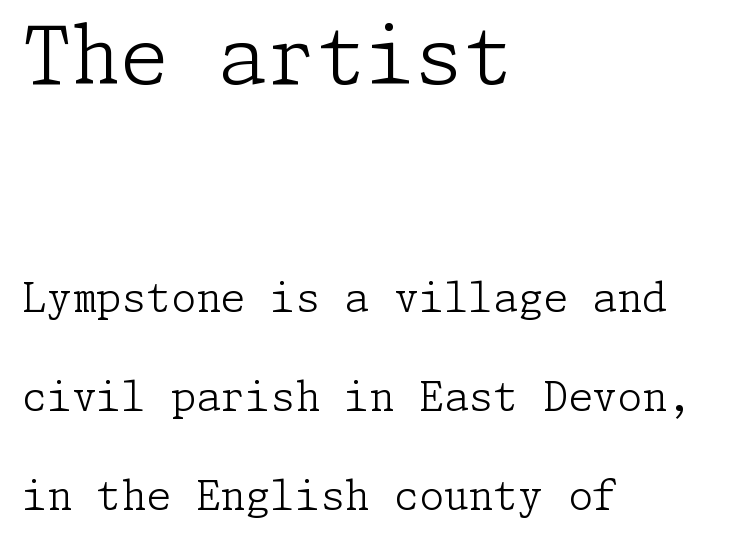
Airy leading. Honestly, the letter spacing is just normal — you wouldn't notice it. Ordinary non-slanted type is in use. The gap between lines stays unmarked.
